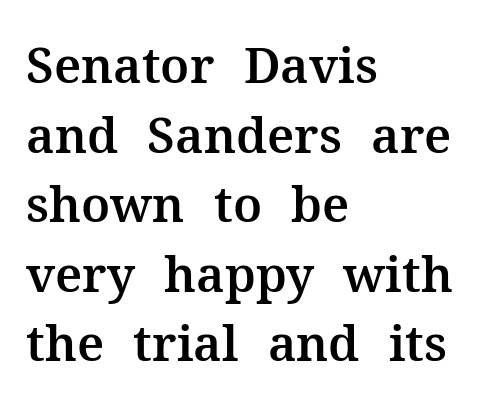
The image shows 49 px serif type, upright; set left-aligned, normal line spacing (1.42x), normal letter spacing, not underlined; medium stroke contrast and a medium x-height.
